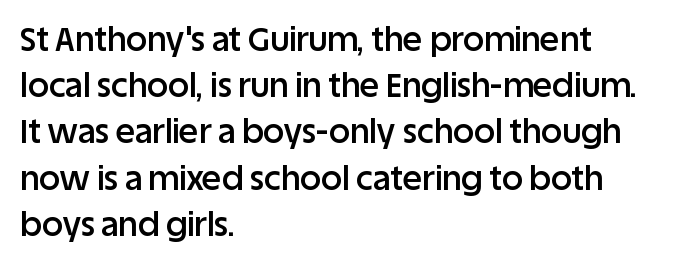
As a designer I'd log this as weight 600, semibold. Baseline-to-baseline distance is the conventional proportion of letter height. Nobody touched the tracking dial on this one. Spacing verdict: proportional, widths tailored to each character. The lettering holds an erect, upright posture throughout. This rendering uses left alignment, leaving the right contour irregular.
